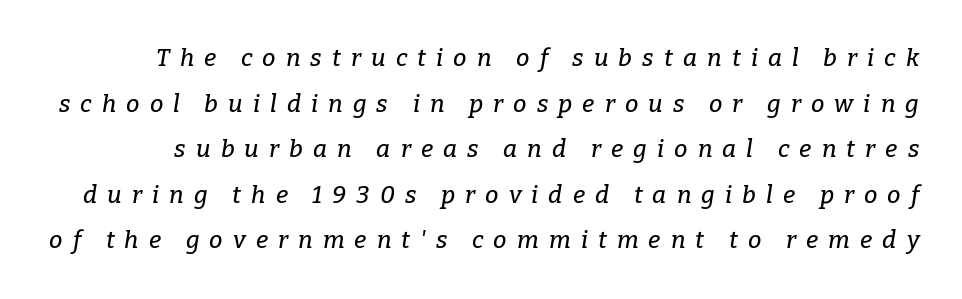
Summary of vertical rhythm: relaxed, with wide interline spacing. The letters are slanted; this is an italic face. Beneath every word, the page is bare. Letter spacing: wide.
